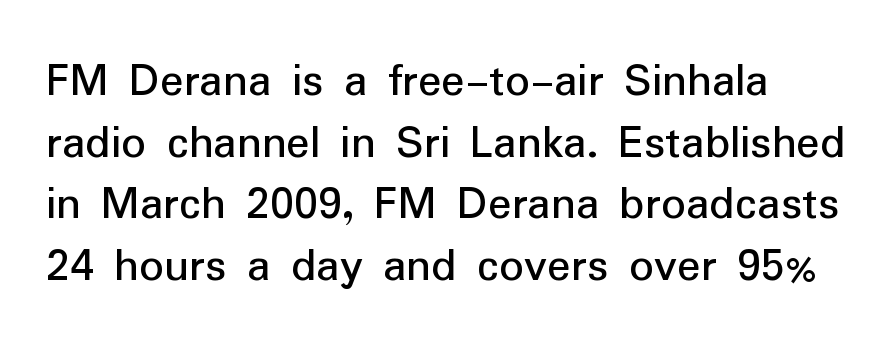
Q: Is the text italic (slanted)? A: No, it is upright.
Q: Is the typeface a serif or a sans-serif typeface? A: Sans-serif.
Q: Is the text underlined? A: No.
Q: How is the paragraph aligned? A: Left-aligned.
Q: Is the spacing between letters normal or unusually wide? A: Normal.
Q: Is the spacing between lines tight, normal or loose? A: Normal.
Q: Width (condensed, normal, or wide)? A: Normal.
Q: Stroke contrast? A: Low.
Q: x-height? A: Medium.
Q: Monospaced? A: No.
